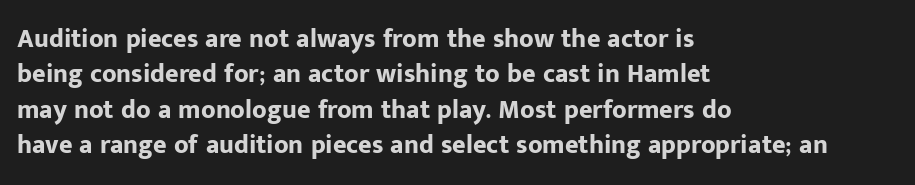
{"italic": "no", "bold": "yes", "underline": "no", "align": "left", "line_spacing": "normal", "line_spacing_ratio": 1.36, "letter_spacing": "normal", "letter_spacing_em": 0.0, "glyph_px": 26}
